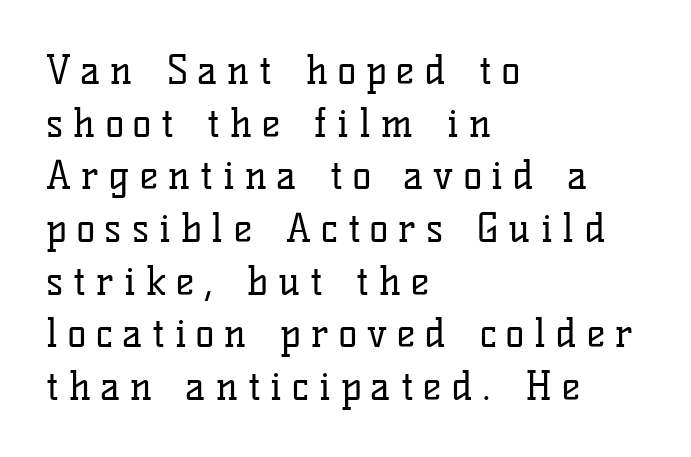
The image shows 39 px regular-weight serif type, upright; set left-aligned, normal line spacing (1.35x), unusually wide letter spacing (+0.26 em), not underlined; low stroke contrast and a medium x-height.
